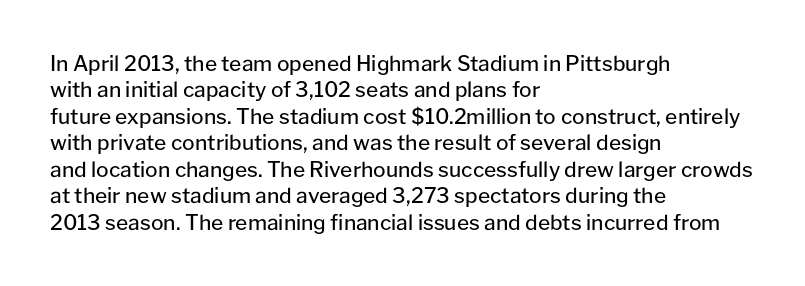
The image shows 21 px text type, upright; set left-aligned, normal line spacing (1.26x), normal letter spacing, not underlined.
